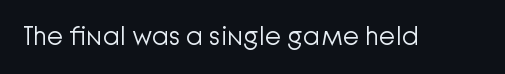
{"italic": "no", "bold": "no", "underline": "no", "letter_spacing": "normal", "letter_spacing_em": 0.0, "glyph_px": 27}
